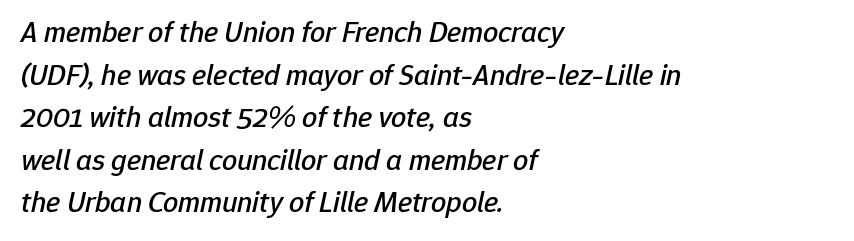
Q: Is the text italic (slanted)? A: Yes, it leans right by about 12 degrees.
Q: Is the text underlined? A: No.
Q: How is the paragraph aligned? A: Left-aligned.
Q: Is the spacing between letters normal or unusually wide? A: Normal.
Q: Is the spacing between lines tight, normal or loose? A: Normal.
Q: Width (condensed, normal, or wide)? A: Normal.
Q: Stroke contrast? A: Low.
Q: x-height? A: Medium.
Q: Monospaced? A: No.
